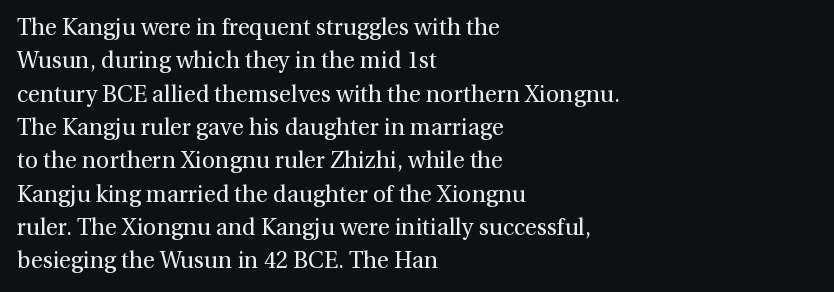
The image shows 23 px text type, upright; set left-aligned, normal line spacing (1.45x), normal letter spacing, not underlined.
